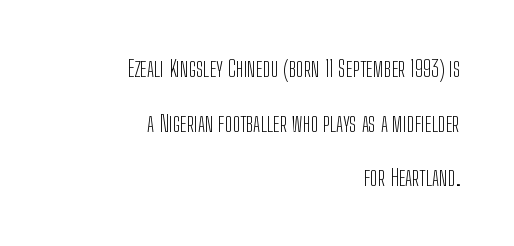
{"italic": "no", "bold": "no", "underline": "no", "align": "right", "line_spacing": "loose", "line_spacing_ratio": 2.37, "letter_spacing": "normal", "letter_spacing_em": 0.0, "glyph_px": 23}
